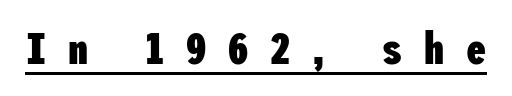
The image shows 45 px heavy, condensed sans-serif type, upright; set unusually wide letter spacing (+0.48 em), underlined; low stroke contrast and a medium x-height.
